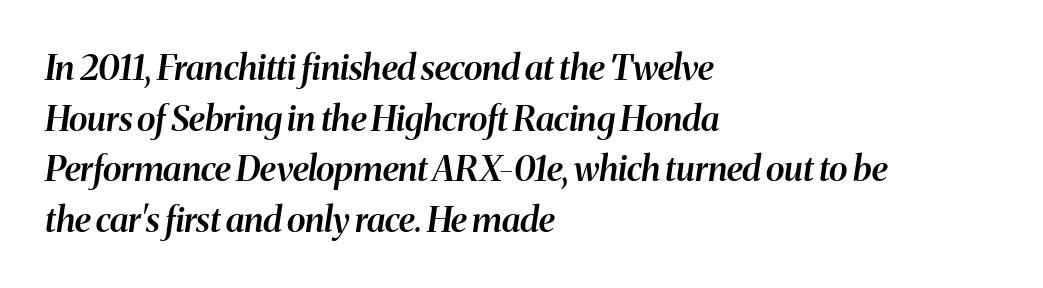
Q: Is the text bold? A: Semi-bold.
Q: Is the text italic (slanted)? A: Yes, it leans right by about 8 degrees.
Q: Is the text underlined? A: No.
Q: How is the paragraph aligned? A: Left-aligned.
Q: Is the spacing between letters normal or unusually wide? A: Normal.
Q: Is the spacing between lines tight, normal or loose? A: Normal.
Q: Width (condensed, normal, or wide)? A: Normal.
Q: Stroke contrast? A: Medium.
Q: x-height? A: Medium.
Q: Monospaced? A: No.
